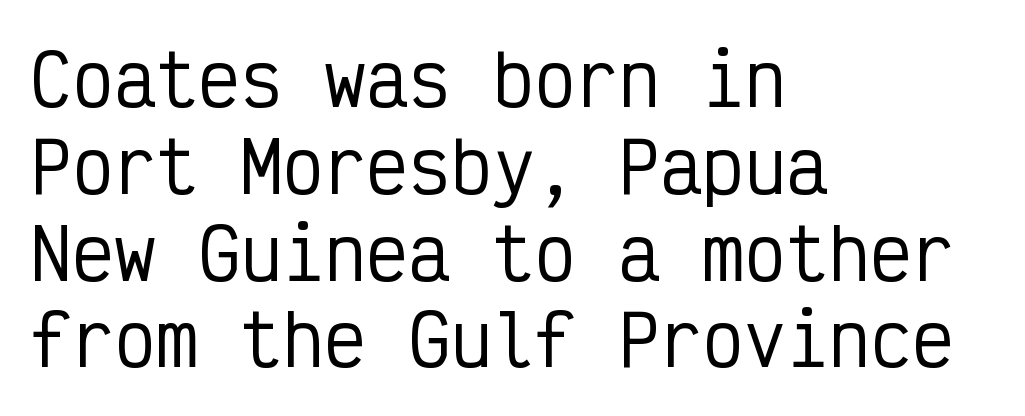
Looks like terminal output: every glyph gets an equal slot. The gaps between neighbouring characters are ordinary and unremarkable. This rendering features lettering with no underline. A typesetter would label this face a sans. Quick note: not italic, upright.
